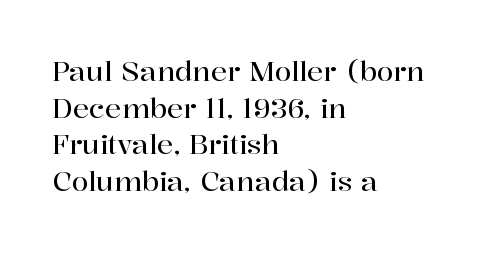
The image shows 27 px text type, upright; set left-aligned, normal line spacing (1.36x), normal letter spacing, not underlined.
